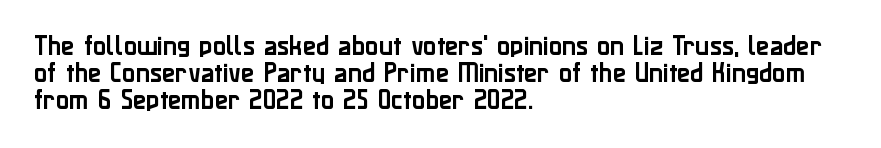
The image shows 22 px text type, upright; set left-aligned, line spacing 1.22x, normal letter spacing, not underlined.
